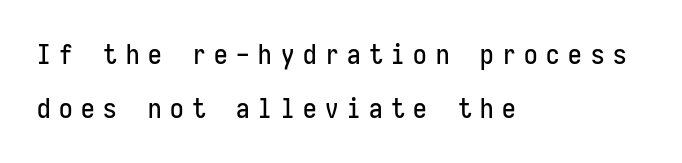
Notice how the stems are strictly vertical — no italics here. Teacher's note: observe the even left margin — that is flush-left alignment. A bare baseline throughout the passage. Whoever set this chose breathing room over compactness in the vertical rhythm. The type is letterspaced generously, with wide tracking.
